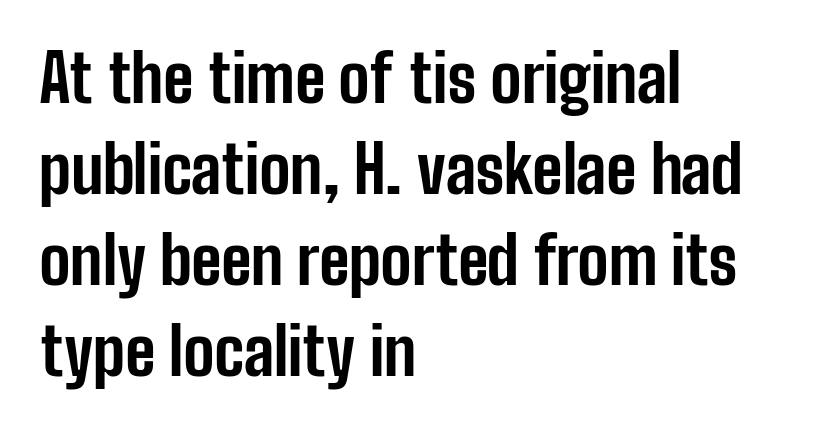
{"serif": "no", "italic": "no", "bold": "yes", "weight": "bold", "width": "condensed", "stroke_contrast": "low", "x_height": "medium", "monospaced": "no", "underline": "no", "align": "left", "line_spacing": "normal", "line_spacing_ratio": 1.4, "letter_spacing": "normal", "letter_spacing_em": 0.0, "glyph_px": 65}
